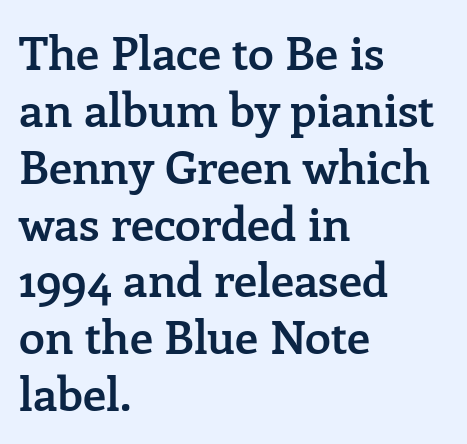
{"serif": "yes", "italic": "no", "bold": "semi", "weight": "semibold", "width": "normal", "stroke_contrast": "low", "x_height": "medium", "monospaced": "no", "underline": "no", "align": "left", "line_spacing_ratio": 1.21, "letter_spacing": "normal", "letter_spacing_em": 0.0, "glyph_px": 47}
